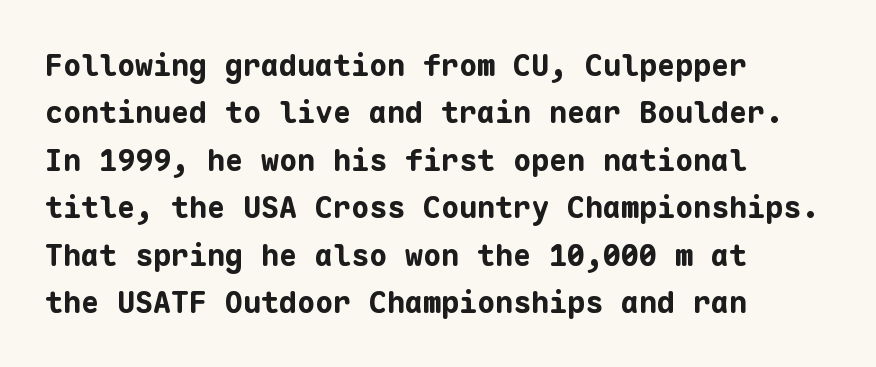
The image shows 30 px bold sans-serif type, upright, monospaced; set left-aligned, normal line spacing (1.58x), normal letter spacing, not underlined; low stroke contrast and a medium x-height.
